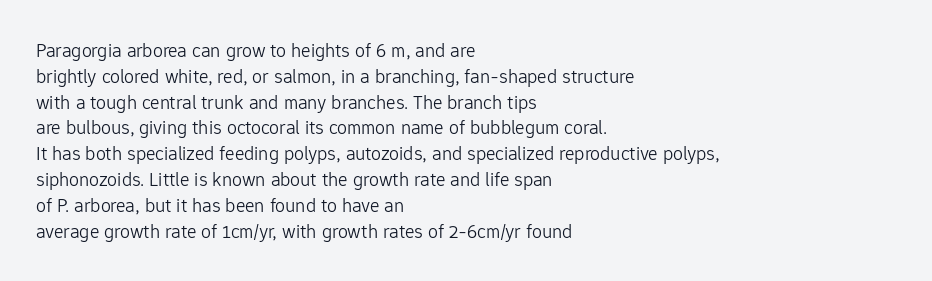
The image shows 20 px text type, upright; set left-aligned, normal line spacing (1.29x), normal letter spacing, not underlined.
